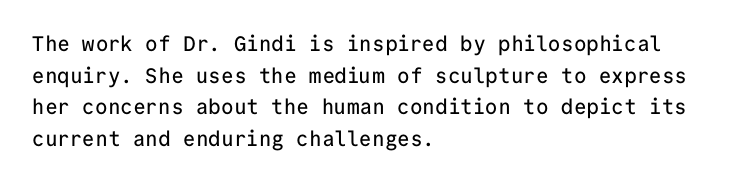
Q: Is the text italic (slanted)? A: No, it is upright.
Q: Is the text underlined? A: No.
Q: How is the paragraph aligned? A: Left-aligned.
Q: Is the spacing between letters normal or unusually wide? A: Normal.
Q: Is the spacing between lines tight, normal or loose? A: Normal.
